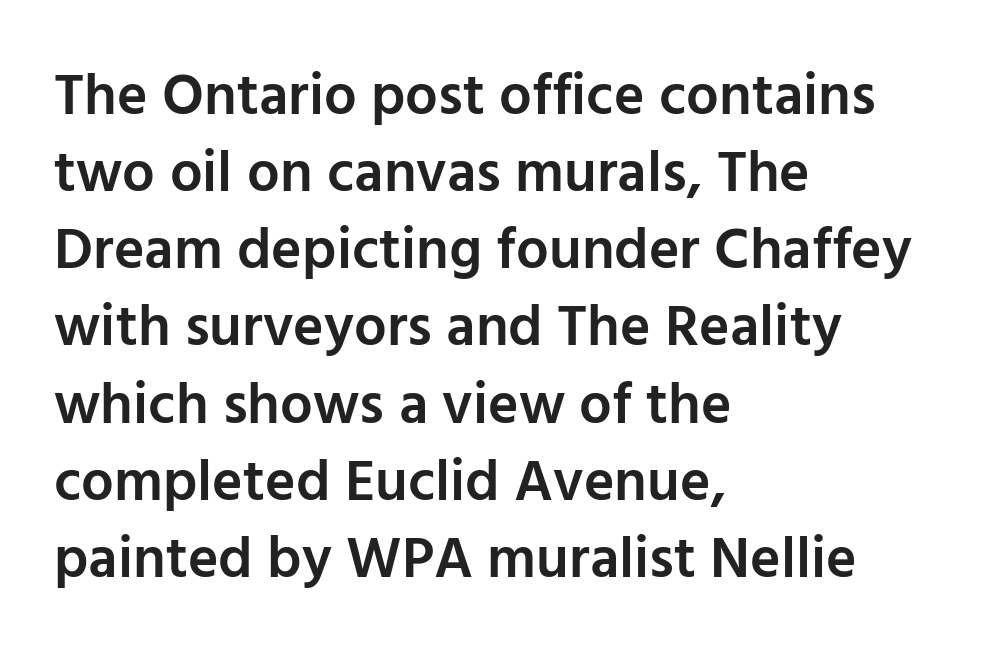
The image shows 58 px semibold sans-serif type, upright; set left-aligned, normal line spacing (1.33x), normal letter spacing, not underlined; low stroke contrast and a medium x-height.
